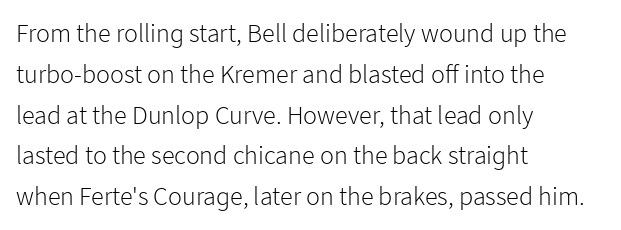
The gap between lines stays unmarked. No extra tracking has been applied to these lines. Does the leading feel generous? No, just average. Short and long lines alike share a common starting point at left.
